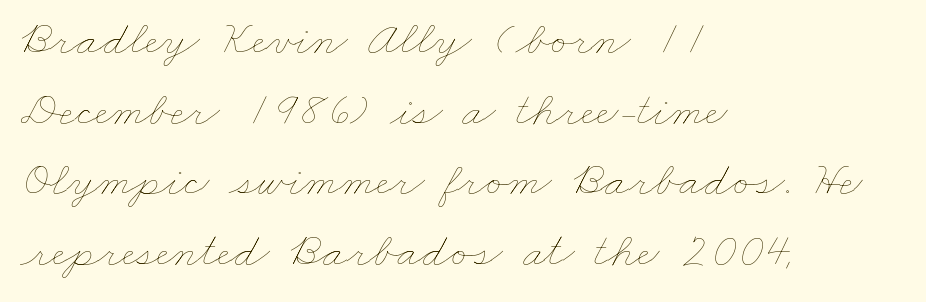
These lines are rendered in a variable-pitch font. Stem width sits at or under what a default text font uses. The space directly below the letters is spotless. Here the glyphs are tracked normally, forming tight word shapes.
